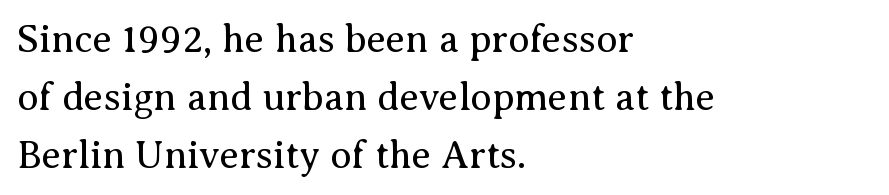
The image shows 39 px regular-weight serif type, upright; set left-aligned, normal line spacing (1.49x), normal letter spacing, not underlined; medium stroke contrast and a medium x-height.
